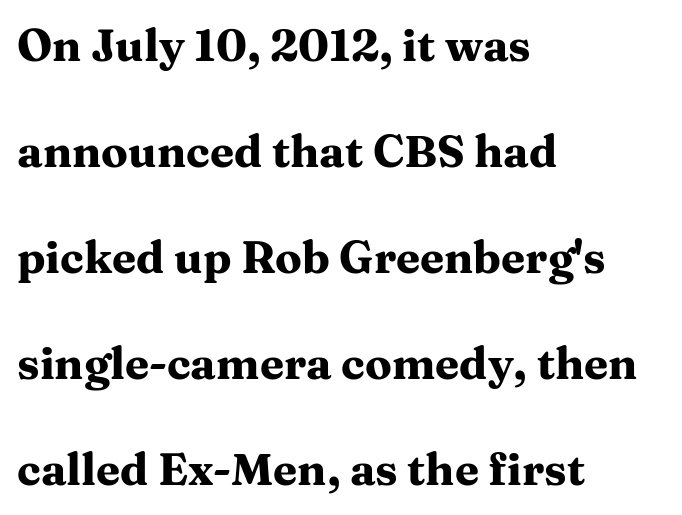
{"serif": "yes", "italic": "no", "bold": "yes", "weight": "heavy", "width": "wide", "stroke_contrast": "medium", "x_height": "medium", "monospaced": "no", "underline": "no", "align": "left", "line_spacing": "loose", "line_spacing_ratio": 2.41, "letter_spacing": "normal", "letter_spacing_em": 0.0, "glyph_px": 44}
